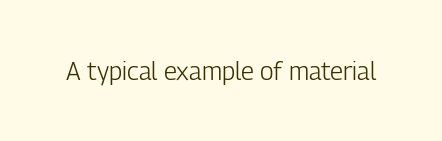
{"italic": "no", "bold": "no", "underline": "no", "letter_spacing": "normal", "letter_spacing_em": 0.0, "glyph_px": 25}
